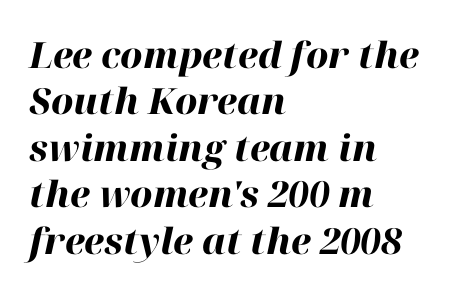
The letters advance in unequal steps, a hallmark of proportional type. A typesetter would call this zero additional tracking. Observe the lean: these are italic letterforms. Heavy, bold letterforms. Just letters on the line, the space beneath them empty. Visually the block forms a straight wall on the left and a jagged coastline on the right.
